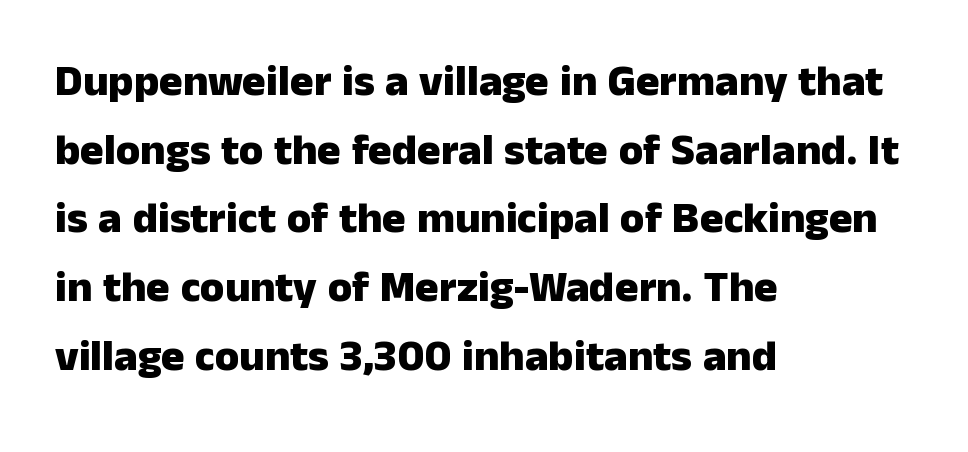
The image shows 44 px heavy sans-serif type, upright; set left-aligned, normal line spacing (1.56x), normal letter spacing, not underlined; low stroke contrast and a medium x-height.
